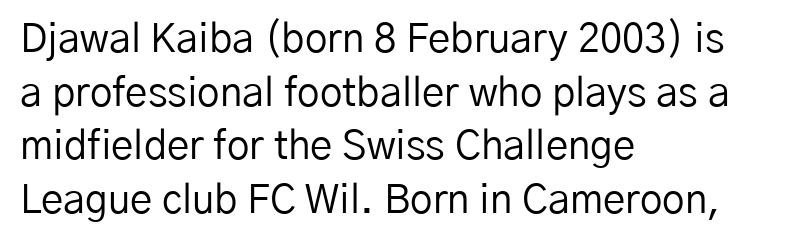
Compared with typical body copy, the letter spacing here is the same. Looks like regular typesetting: each glyph gets only the width it needs. Line starts are locked; line ends wander. The font is comparable to plain body text, perhaps lighter.
